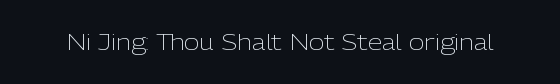
The image shows 21 px text type, upright; set normal letter spacing, not underlined.
